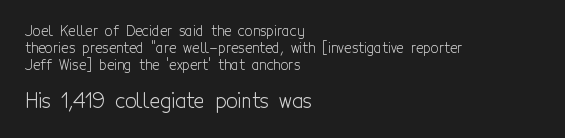
{"italic": "no", "bold": "no", "underline": "no", "align": "left", "line_spacing_ratio": 1.21, "letter_spacing": "normal", "letter_spacing_em": 0.0, "larger_block": "second", "size_ratio": 1.43, "glyph_px": 20}
